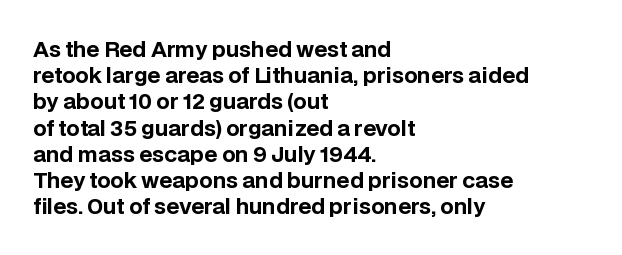
Does the weight exceed regular? Yes, all the way to bold. A typesetter would mark this as roman, not italic. The glyphs are unaccompanied by any horizontal stroke below them. Interline gaps are of average width in this sample. The horizontal fit of the characters is conventional and even.
